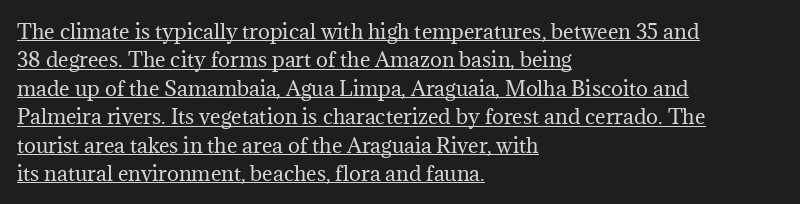
{"italic": "no", "bold": "no", "underline": "yes", "align": "left", "line_spacing": "normal", "line_spacing_ratio": 1.42, "letter_spacing": "normal", "letter_spacing_em": 0.0, "glyph_px": 20}
